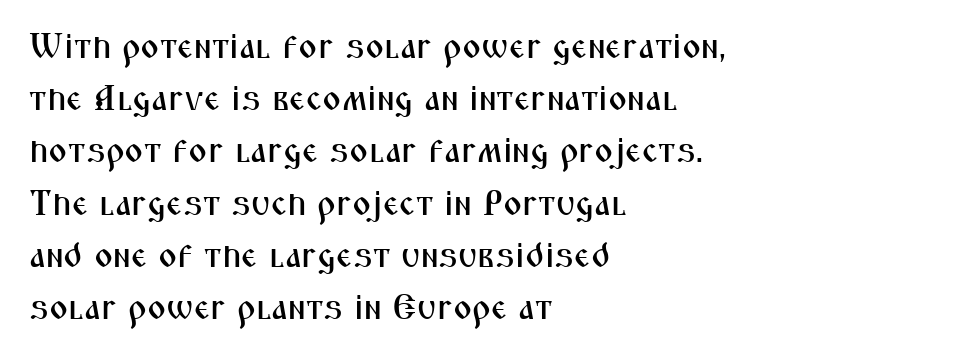
Q: Is the text italic (slanted)? A: No, it is upright.
Q: Is the typeface a serif or a sans-serif typeface? A: Sans-serif.
Q: Is the text underlined? A: No.
Q: How is the paragraph aligned? A: Left-aligned.
Q: Is the spacing between letters normal or unusually wide? A: Normal.
Q: Is the spacing between lines tight, normal or loose? A: Normal.
Q: Width (condensed, normal, or wide)? A: Condensed.
Q: Stroke contrast? A: Medium.
Q: x-height? A: Medium.
Q: Monospaced? A: No.
